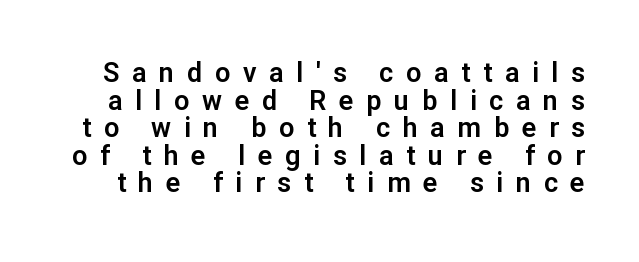
Q: Is the text italic (slanted)? A: No, it is upright.
Q: Is the text underlined? A: No.
Q: Is the spacing between letters normal or unusually wide? A: Unusually wide.
Q: Is the spacing between lines tight, normal or loose? A: Tight.
